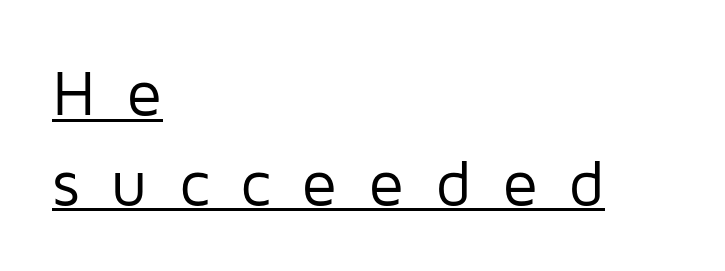
{"serif": "no", "italic": "no", "bold": "no", "weight": "regular", "width": "normal", "stroke_contrast": "low", "x_height": "medium", "monospaced": "no", "underline": "yes", "align": "left", "line_spacing": "normal", "line_spacing_ratio": 1.38, "letter_spacing": "wide", "letter_spacing_em": 0.47, "glyph_px": 65}
